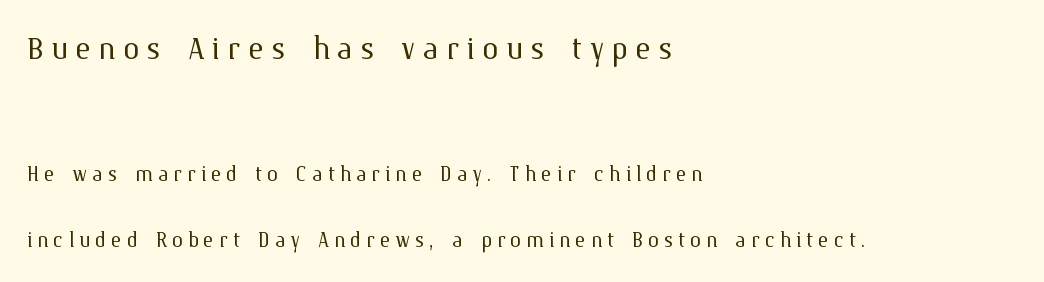
The image shows 42 px light type, upright; set left-aligned, loose line spacing (2.37x), not underlined; the first (top) block is 1.5x larger; medium stroke contrast and a medium x-height.
